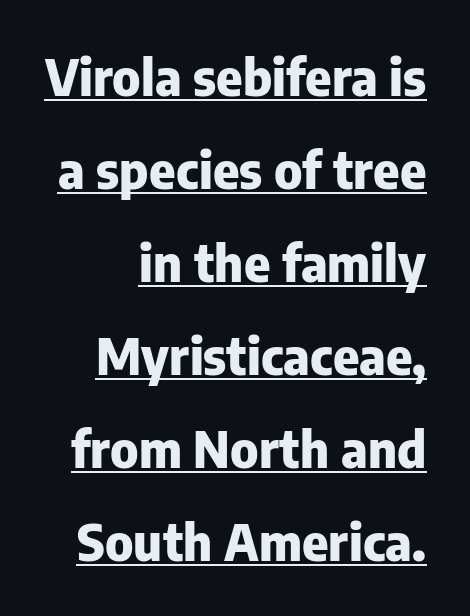
Q: Is the text bold? A: Yes.
Q: Is the text italic (slanted)? A: No, it is upright.
Q: Is the typeface a serif or a sans-serif typeface? A: Sans-serif.
Q: Is the text underlined? A: Yes.
Q: Is the spacing between letters normal or unusually wide? A: Normal.
Q: Width (condensed, normal, or wide)? A: Normal.
Q: Stroke contrast? A: Low.
Q: x-height? A: Medium.
Q: Monospaced? A: No.
